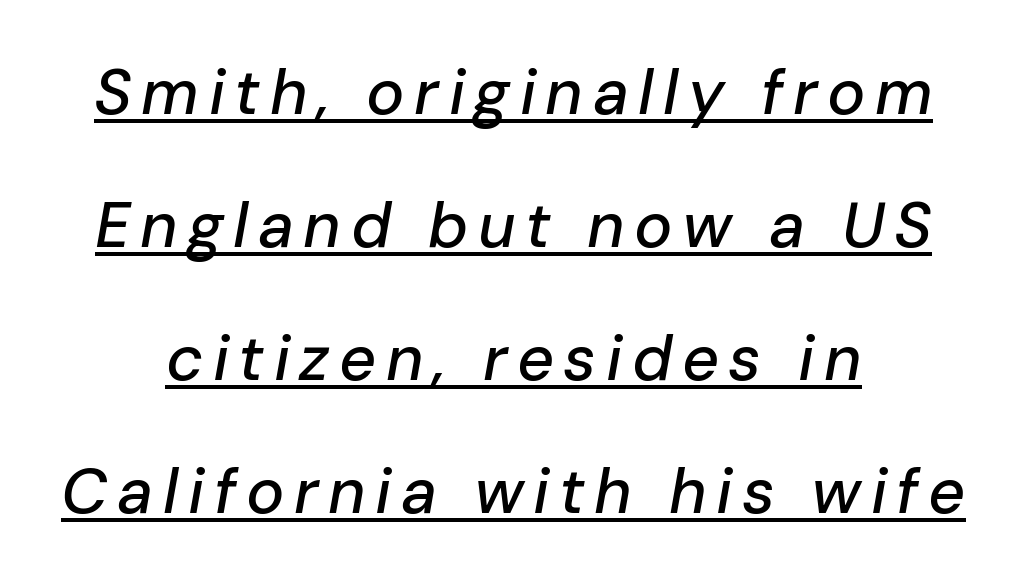
{"italic": "yes", "lean": "right", "slant_degrees": 10, "width": "normal", "stroke_contrast": "low", "x_height": "medium", "monospaced": "no", "underline": "yes", "align": "center", "line_spacing": "loose", "line_spacing_ratio": 2.08, "glyph_px": 64}
